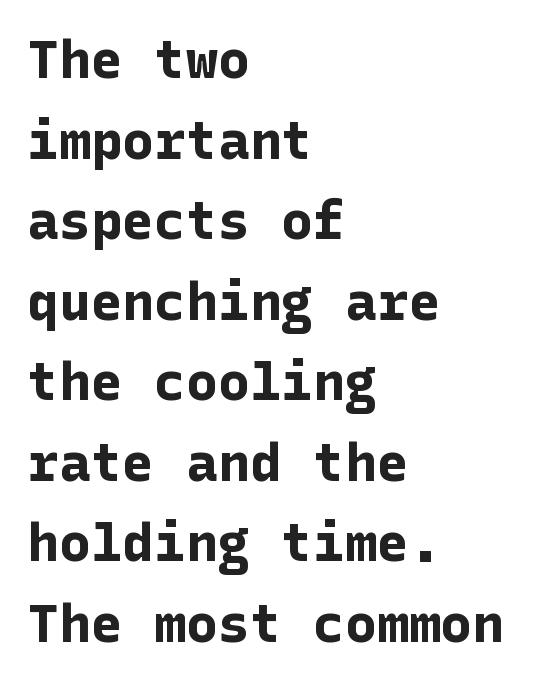
{"serif": "no", "italic": "no", "bold": "yes", "weight": "bold", "width": "normal", "stroke_contrast": "low", "x_height": "medium", "underline": "no", "align": "left", "line_spacing": "normal", "line_spacing_ratio": 1.52, "letter_spacing": "normal", "letter_spacing_em": 0.0, "glyph_px": 53}
